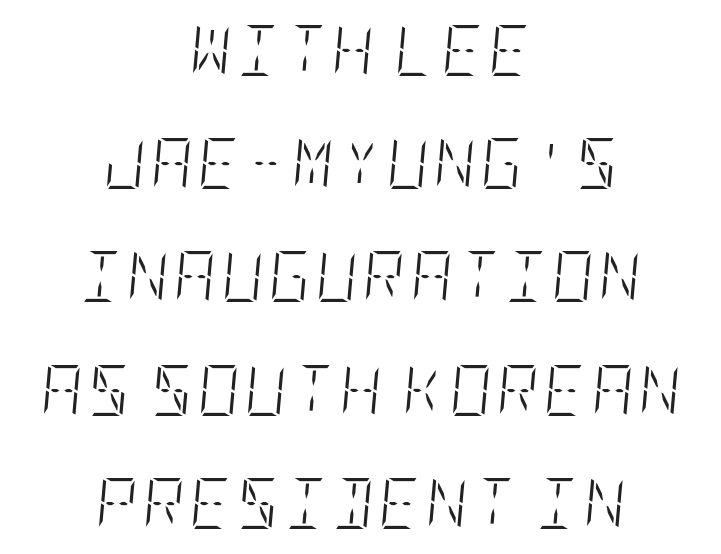
Does the leading feel generous? Absolutely, it's lavish. Would a proofreader flag this as italicized? Yes. Beneath every word, the page is bare. Caption: face not bold, strokes unweighted. Both edges are ragged and mirror each other, which tells us the setting is centered.
